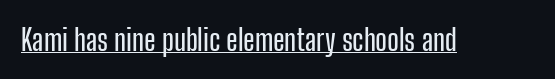
{"serif": "no", "italic": "no", "width": "condensed", "stroke_contrast": "low", "x_height": "medium", "monospaced": "no", "underline": "yes", "letter_spacing": "normal", "letter_spacing_em": 0.0, "glyph_px": 30}
